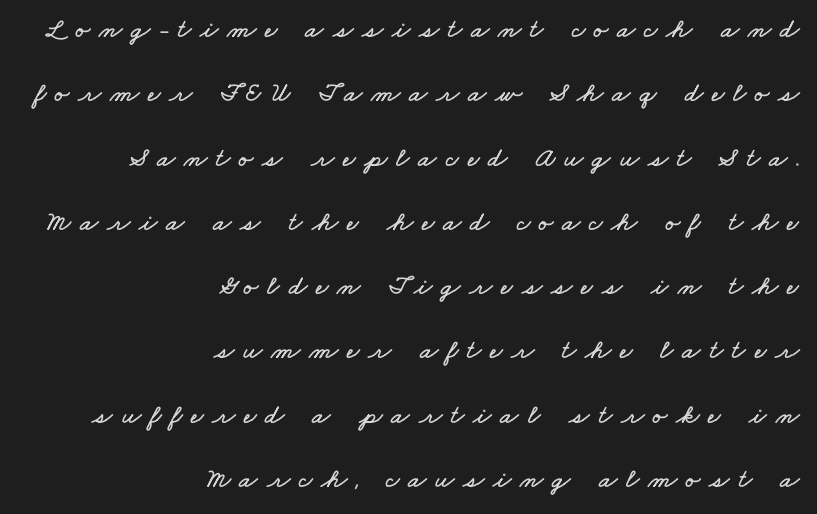
Q: Is the text underlined? A: No.
Q: How is the paragraph aligned? A: Right-aligned.
Q: Is the spacing between letters normal or unusually wide? A: Unusually wide.
Q: Is the spacing between lines tight, normal or loose? A: Loose.
